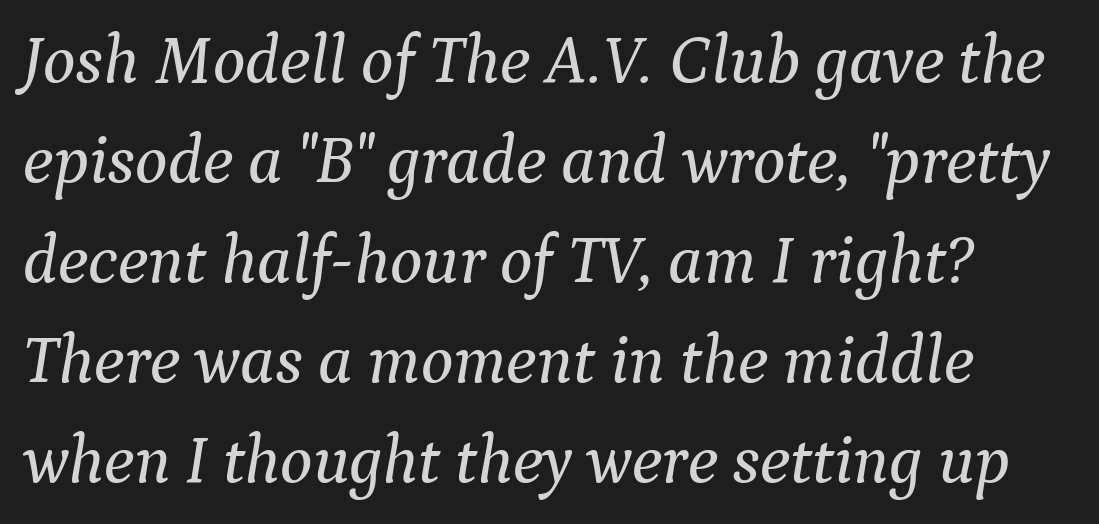
The image shows 68 px serif type, italic (leaning right); set normal line spacing (1.47x), normal letter spacing, not underlined; medium stroke contrast and a medium x-height.
